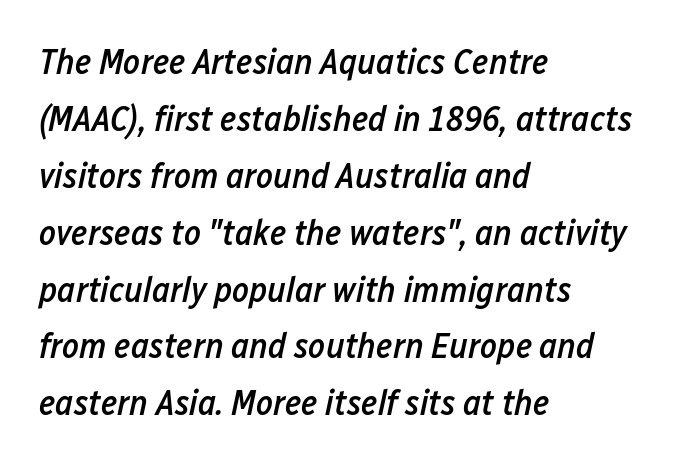
The strip under each line holds only bare page. The font's italic variant was chosen for this text. The face used here is proportionally spaced, like ordinary book or web type. Honestly, the row spacing looks completely unremarkable. Students, this is semibold: more ink than regular, less than bold. Line beginnings align vertically; line endings do not.
